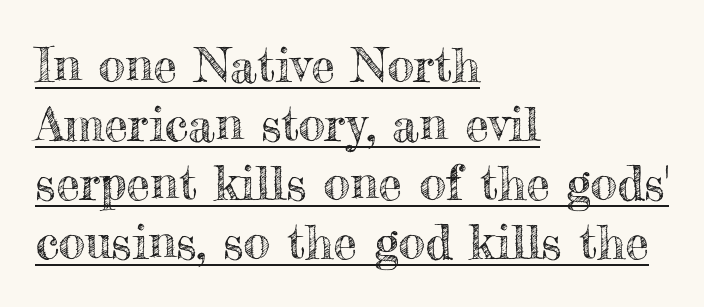
{"italic": "no", "width": "normal", "x_height": "small", "monospaced": "no", "underline": "yes", "align": "left", "line_spacing_ratio": 1.23, "letter_spacing": "normal", "letter_spacing_em": 0.0, "glyph_px": 48}
